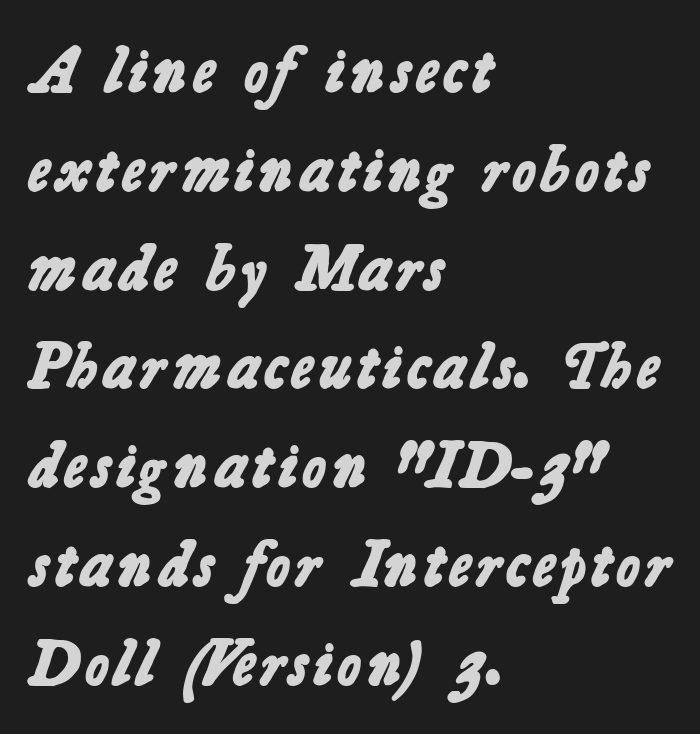
{"serif": "no", "bold": "yes", "weight": "bold", "width": "normal", "stroke_contrast": "low", "x_height": "medium", "monospaced": "no", "underline": "no", "align": "left", "line_spacing": "normal", "line_spacing_ratio": 1.52, "letter_spacing": "normal", "letter_spacing_em": 0.0, "glyph_px": 65}
